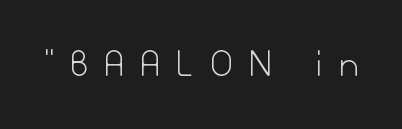
{"serif": "no", "italic": "no", "bold": "no", "weight": "light", "width": "normal", "stroke_contrast": "low", "x_height": "small", "monospaced": "no", "underline": "no", "letter_spacing": "wide", "letter_spacing_em": 0.42, "glyph_px": 40}
